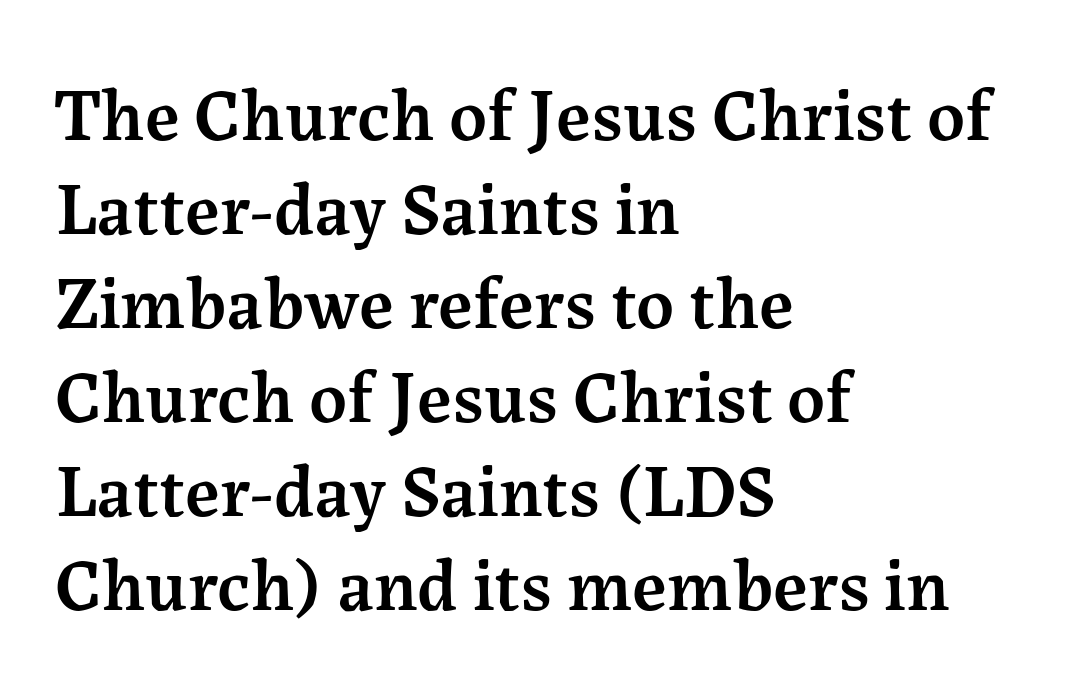
{"serif": "yes", "italic": "no", "bold": "semi", "weight": "semibold", "width": "normal", "stroke_contrast": "medium", "x_height": "medium", "monospaced": "no", "underline": "no", "align": "left", "line_spacing": "normal", "line_spacing_ratio": 1.27, "letter_spacing": "normal", "letter_spacing_em": 0.0, "glyph_px": 74}
